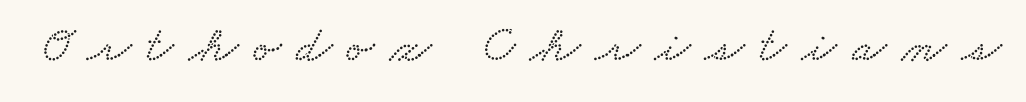
The face used here is proportionally spaced, like ordinary book or web type. Someone cranked the tracking dial way up on this one. No word sits above an underline.
